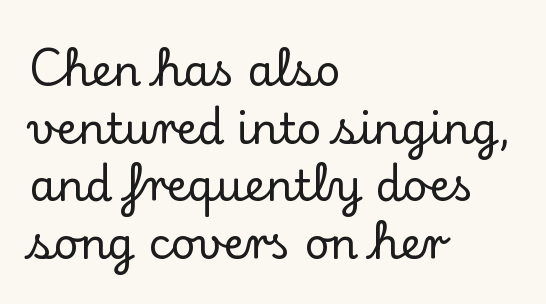
{"serif": "yes", "italic": "no", "width": "normal", "stroke_contrast": "low", "x_height": "small", "monospaced": "no", "underline": "no", "align": "left", "line_spacing": "normal", "line_spacing_ratio": 1.34, "letter_spacing": "normal", "letter_spacing_em": 0.0, "glyph_px": 43}
